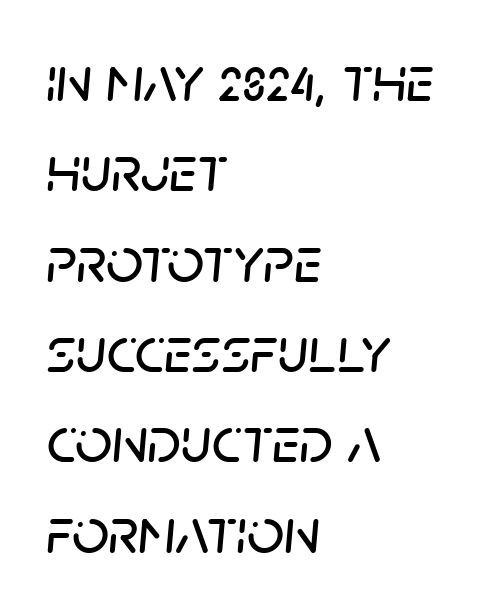
Leading: standard. Glyph-to-glyph distance matches everyday printed text. The paragraph has a hard left edge and a soft right edge. Think of a printed novel: that variable character pitch is what you see here.
